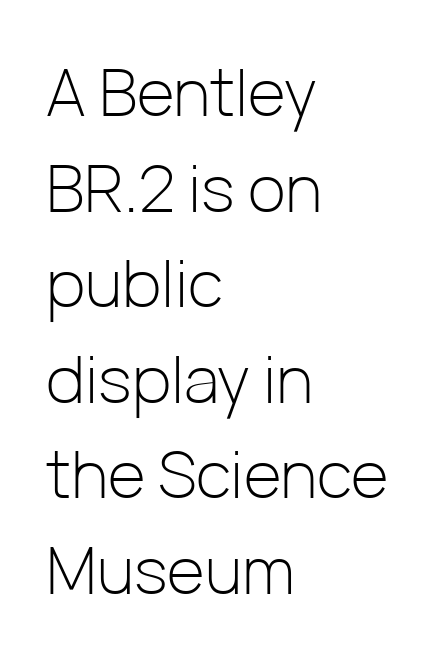
Q: Is the text bold? A: No.
Q: Is the text italic (slanted)? A: No, it is upright.
Q: Is the typeface a serif or a sans-serif typeface? A: Sans-serif.
Q: Is the text underlined? A: No.
Q: How is the paragraph aligned? A: Left-aligned.
Q: Is the spacing between letters normal or unusually wide? A: Normal.
Q: Is the spacing between lines tight, normal or loose? A: Normal.
Q: Width (condensed, normal, or wide)? A: Normal.
Q: Stroke contrast? A: Low.
Q: x-height? A: Medium.
Q: Monospaced? A: No.
